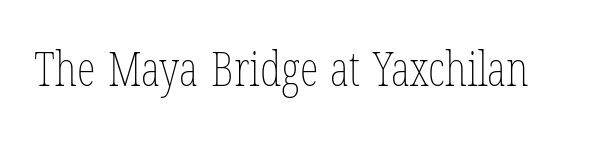
{"bold": "no", "weight": "thin", "width": "condensed", "stroke_contrast": "low", "x_height": "medium", "monospaced": "no", "underline": "no", "letter_spacing": "normal", "letter_spacing_em": 0.0, "glyph_px": 48}
